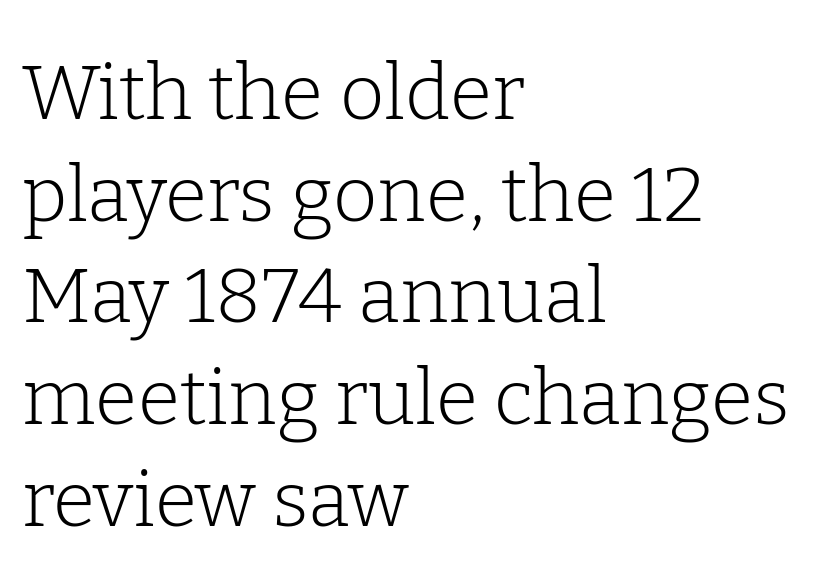
The image shows 77 px light serif type, upright; set left-aligned, normal line spacing (1.32x), normal letter spacing, not underlined; low stroke contrast and a medium x-height.
